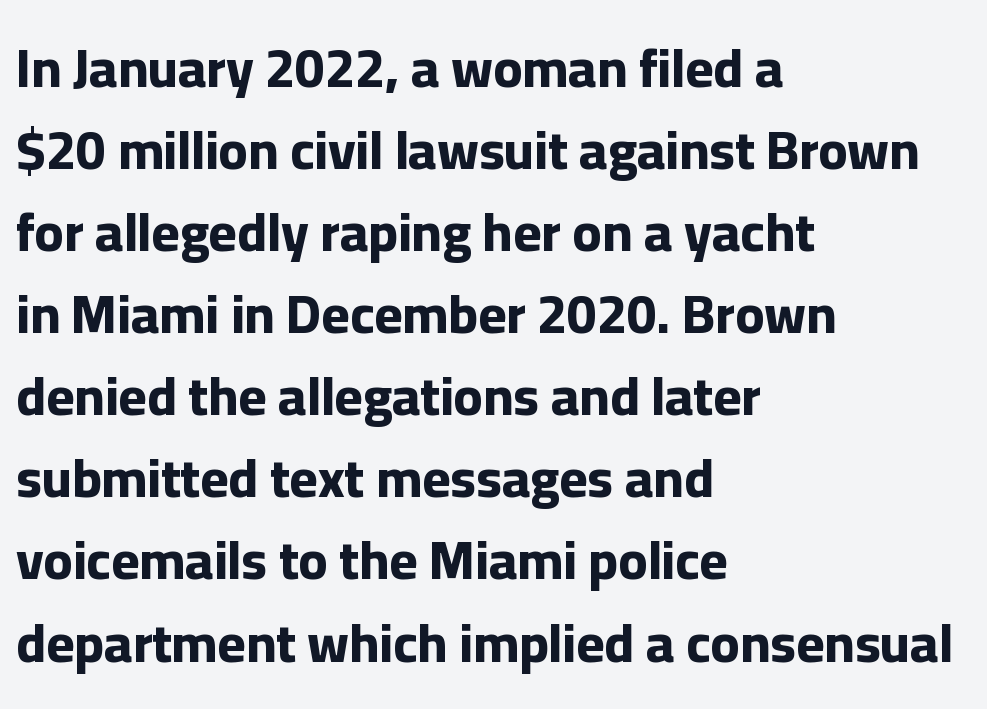
{"serif": "no", "italic": "no", "bold": "yes", "weight": "bold", "width": "normal", "stroke_contrast": "low", "x_height": "medium", "monospaced": "no", "underline": "no", "align": "left", "line_spacing": "normal", "line_spacing_ratio": 1.52, "letter_spacing": "normal", "letter_spacing_em": 0.0, "glyph_px": 54}
